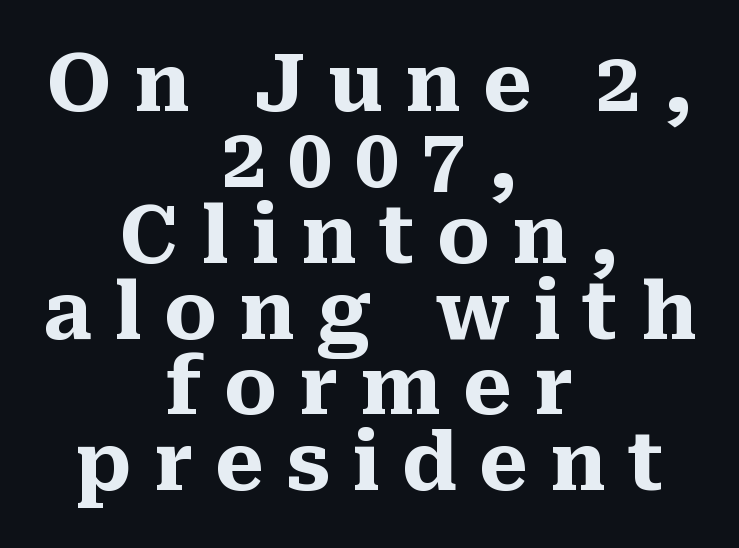
{"serif": "yes", "italic": "no", "bold": "yes", "weight": "heavy", "width": "normal", "stroke_contrast": "medium", "x_height": "medium", "monospaced": "no", "underline": "no", "align": "center", "line_spacing": "tight", "line_spacing_ratio": 0.96, "letter_spacing": "wide", "letter_spacing_em": 0.28, "glyph_px": 79}
